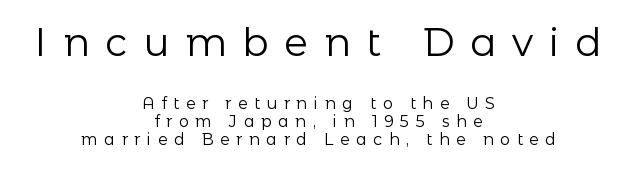
Q: Is the text bold? A: No.
Q: Is the text italic (slanted)? A: No, it is upright.
Q: Is the typeface a serif or a sans-serif typeface? A: Sans-serif.
Q: Is the text underlined? A: No.
Q: How is the paragraph aligned? A: Centered.
Q: Is the spacing between letters normal or unusually wide? A: Unusually wide.
Q: Is the spacing between lines tight, normal or loose? A: Tight.
Q: Which block of text is set in a larger size, the first (top) or the second (bottom)? A: The first (top) one.
Q: Width (condensed, normal, or wide)? A: Normal.
Q: Stroke contrast? A: Low.
Q: x-height? A: Medium.
Q: Monospaced? A: No.
